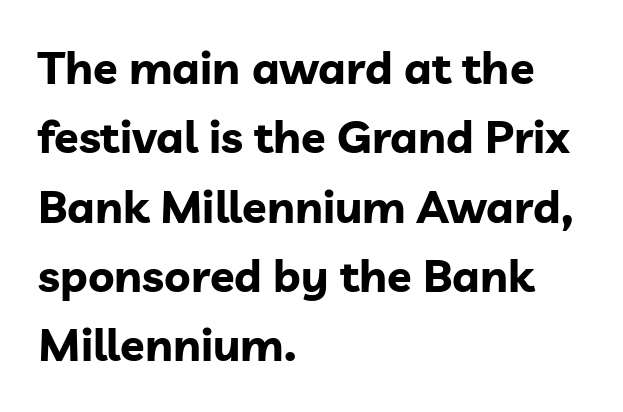
The image shows 45 px bold sans-serif type, upright; set left-aligned, normal line spacing (1.54x), normal letter spacing, not underlined; low stroke contrast and a medium x-height.
